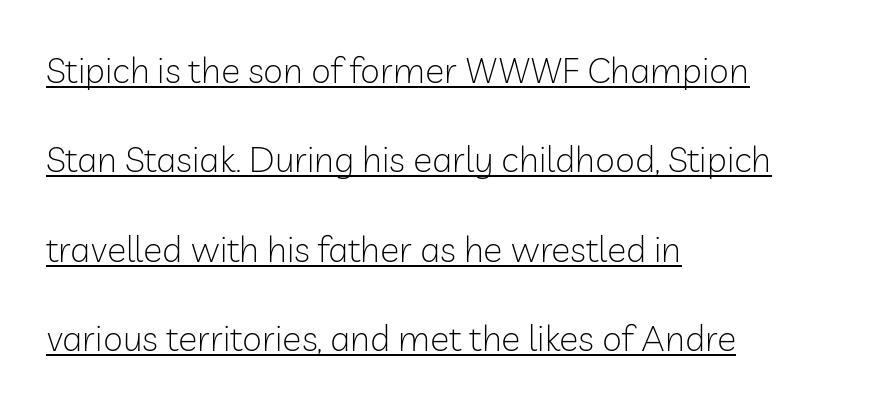
Here the designer chose a conventional face with non-uniform glyph widths. How are the letters spaced? Ordinarily, with no added tracking. The letterforms sit at book weight or below. One glance says open: line gaps are wider than usual. Typeset ragged right — the left edge is the straight one.
